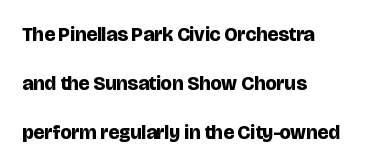
{"italic": "no", "bold": "yes", "underline": "no", "align": "left", "line_spacing": "loose", "line_spacing_ratio": 2.46, "letter_spacing": "normal", "letter_spacing_em": 0.0, "glyph_px": 20}
